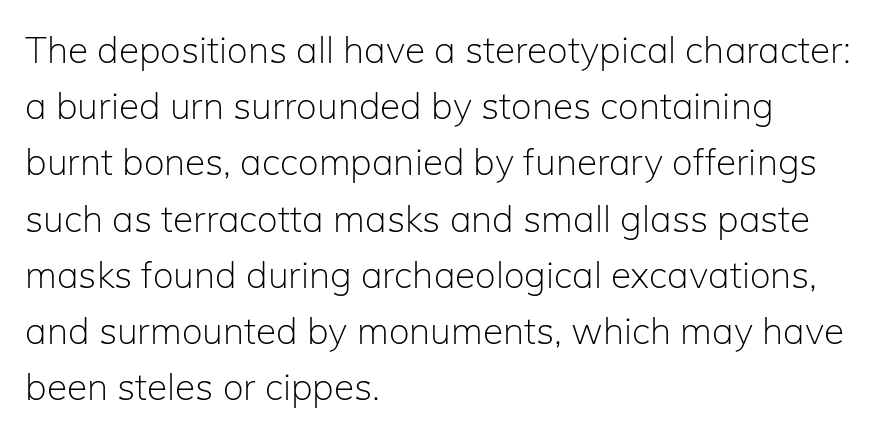
{"serif": "no", "italic": "no", "bold": "no", "weight": "light", "width": "normal", "stroke_contrast": "low", "x_height": "medium", "monospaced": "no", "underline": "no", "align": "left", "line_spacing": "normal", "line_spacing_ratio": 1.52, "letter_spacing": "normal", "letter_spacing_em": 0.0, "glyph_px": 37}
